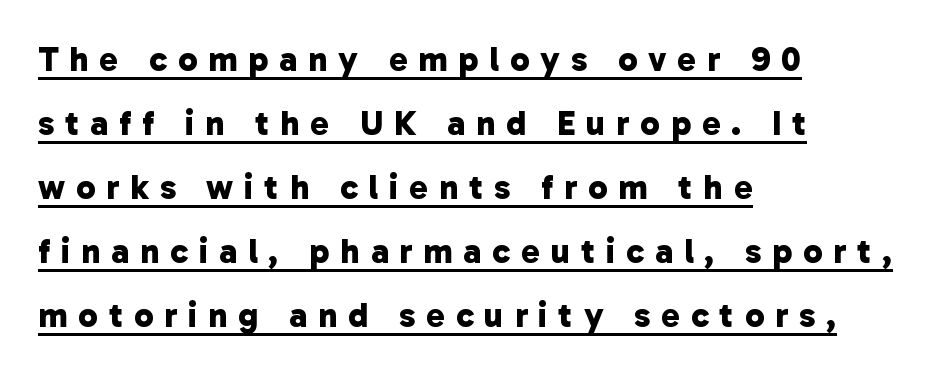
{"serif": "no", "bold": "yes", "weight": "bold", "width": "normal", "stroke_contrast": "low", "x_height": "medium", "monospaced": "no", "underline": "yes", "align": "left", "line_spacing_ratio": 1.83, "letter_spacing": "wide", "letter_spacing_em": 0.31, "glyph_px": 35}
